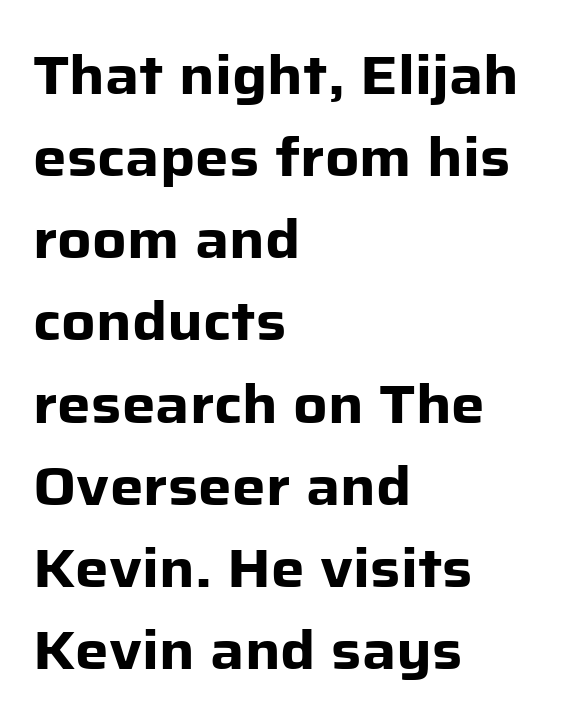
Looks like regular typesetting: each glyph gets only the width it needs. Upright lettering throughout. Nothing sits at the stroke ends, so this counts as sans-serif. Honestly, there is no underline to notice here at all. Observe the ordinary spacing: letters are neighbours, not strangers. The glyphs have the mass of a bold cut.
